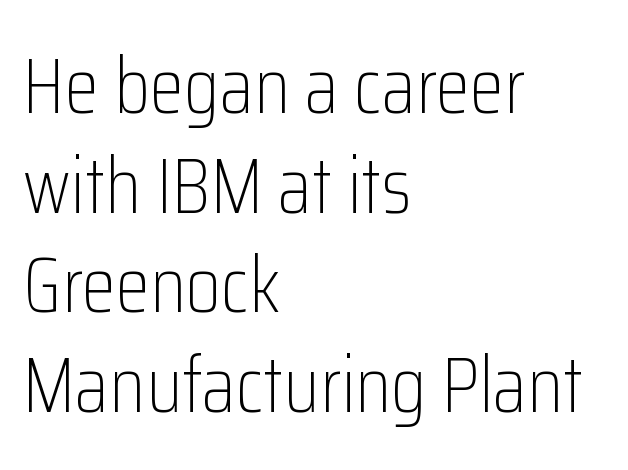
The image shows 79 px light, condensed sans-serif type, upright; set left-aligned, normal line spacing (1.26x), normal letter spacing, not underlined; low stroke contrast and a medium x-height.
